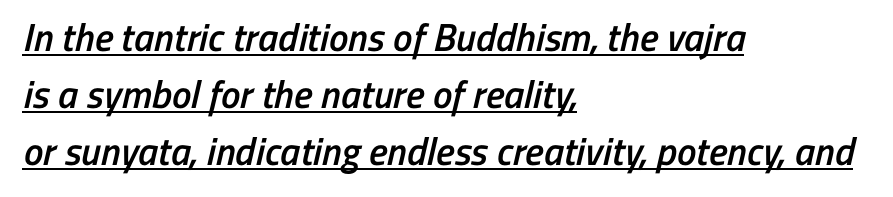
The image shows 39 px semibold, condensed sans-serif type; set left-aligned, normal line spacing (1.46x), normal letter spacing, underlined; low stroke contrast and a medium x-height.
